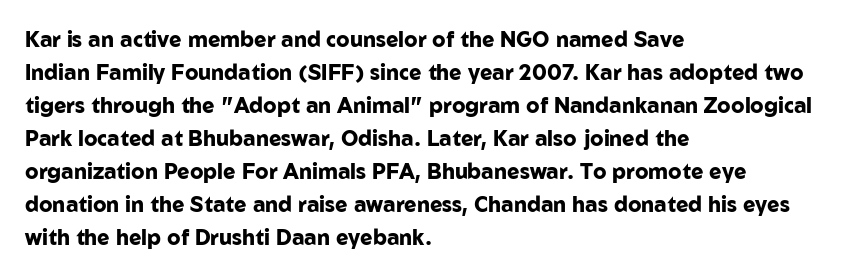
Q: Is the text bold? A: Yes.
Q: Is the text italic (slanted)? A: No, it is upright.
Q: Is the text underlined? A: No.
Q: How is the paragraph aligned? A: Left-aligned.
Q: Is the spacing between letters normal or unusually wide? A: Normal.
Q: Is the spacing between lines tight, normal or loose? A: Normal.
